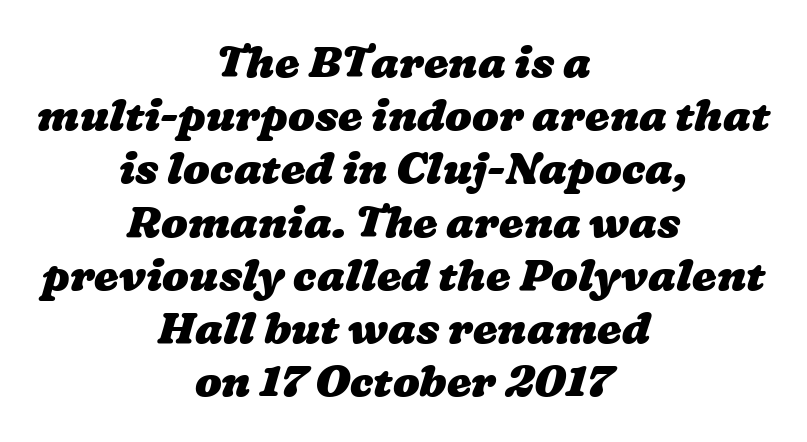
{"bold": "yes", "weight": "heavy", "width": "wide", "stroke_contrast": "low", "x_height": "medium", "monospaced": "no", "underline": "no", "align": "center", "line_spacing_ratio": 1.21, "letter_spacing": "normal", "letter_spacing_em": 0.0, "glyph_px": 44}
